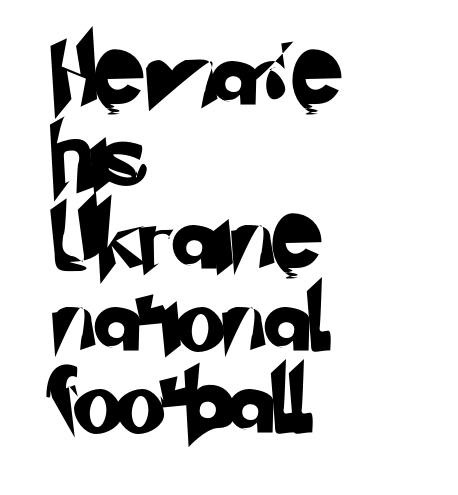
The face used here is proportionally spaced, like ordinary book or web type. The words here are not underlined. A normal amount of white space separates one row of letters from the next. Look at the tracking — it's just the regular setting, nothing added.
